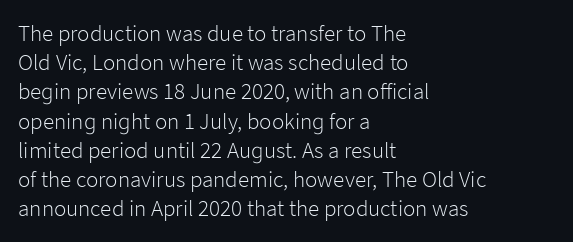
The image shows 23 px text type, upright; set left-aligned, normal line spacing (1.27x), normal letter spacing, not underlined.
